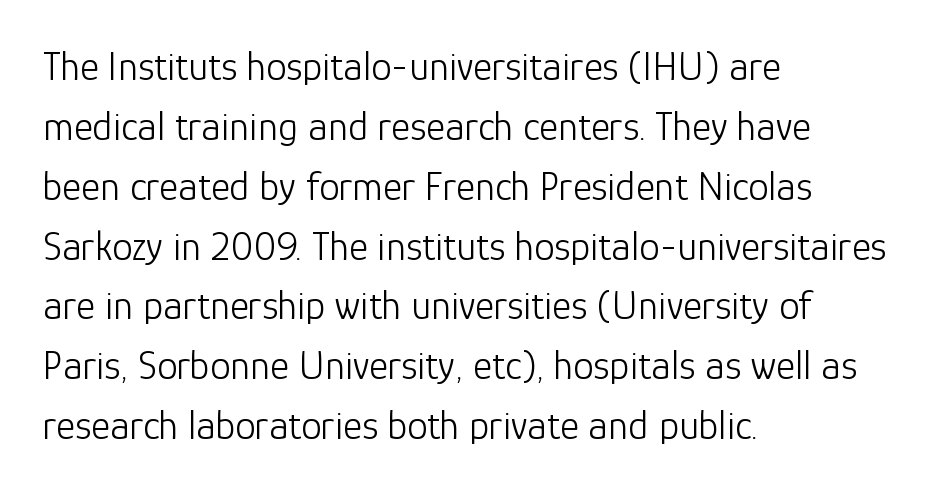
Q: Is the text bold? A: No.
Q: Is the text italic (slanted)? A: No, it is upright.
Q: Is the typeface a serif or a sans-serif typeface? A: Sans-serif.
Q: Is the text underlined? A: No.
Q: How is the paragraph aligned? A: Left-aligned.
Q: Is the spacing between letters normal or unusually wide? A: Normal.
Q: Is the spacing between lines tight, normal or loose? A: Normal.
Q: Width (condensed, normal, or wide)? A: Normal.
Q: Stroke contrast? A: Low.
Q: x-height? A: Medium.
Q: Monospaced? A: No.
